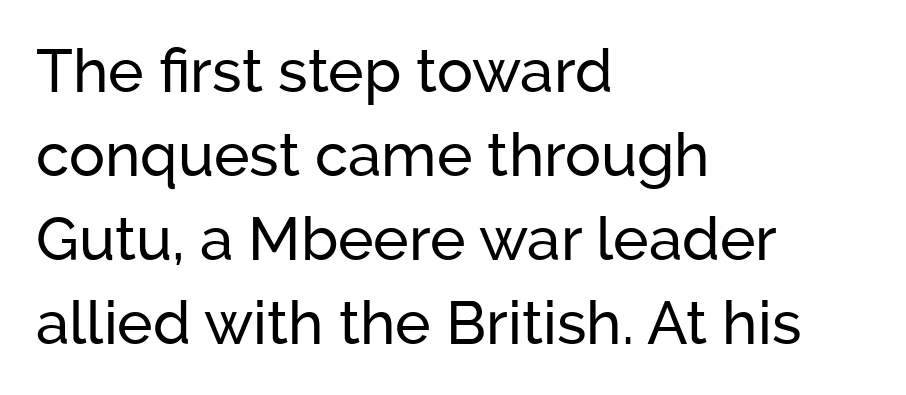
Q: Is the text italic (slanted)? A: No, it is upright.
Q: Is the typeface a serif or a sans-serif typeface? A: Sans-serif.
Q: Is the text underlined? A: No.
Q: How is the paragraph aligned? A: Left-aligned.
Q: Is the spacing between letters normal or unusually wide? A: Normal.
Q: Is the spacing between lines tight, normal or loose? A: Normal.
Q: Width (condensed, normal, or wide)? A: Normal.
Q: Stroke contrast? A: Low.
Q: x-height? A: Medium.
Q: Monospaced? A: No.
